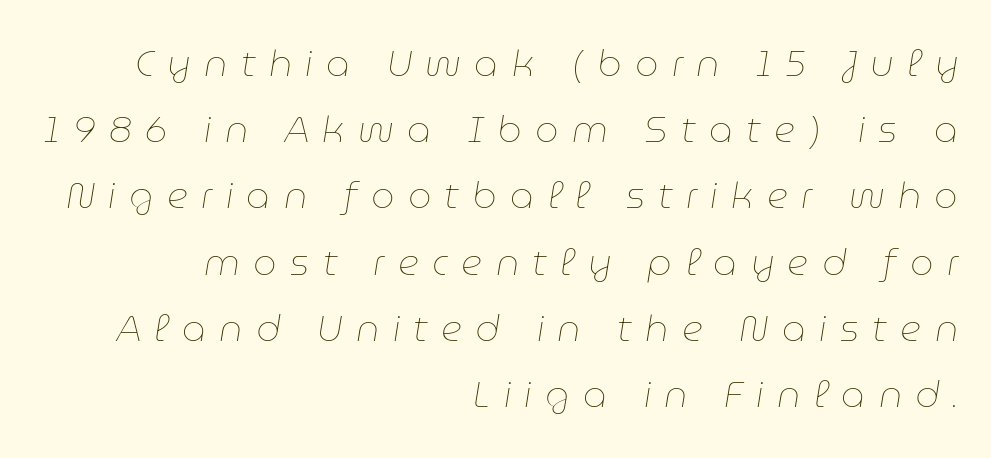
The image shows 37 px thin type, italic (leaning right); set right-aligned, line spacing 1.79x, unusually wide letter spacing (+0.36 em), not underlined; low stroke contrast and a medium x-height.
